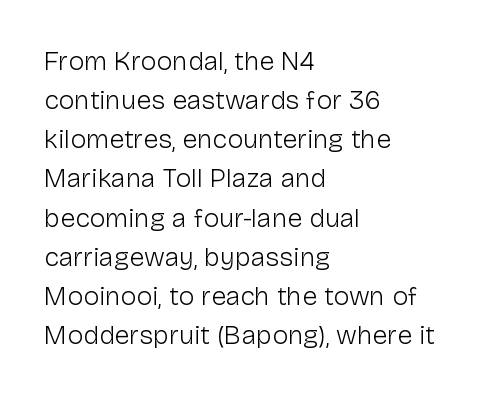
Default kerning and tracking; the words read as compact shapes. No heavy texture on the line: the type isn't bold. A roman cut, with each character standing at attention. Notice how the passage keeps a crisp vertical edge on the left only. Bare-footed words on every line.
